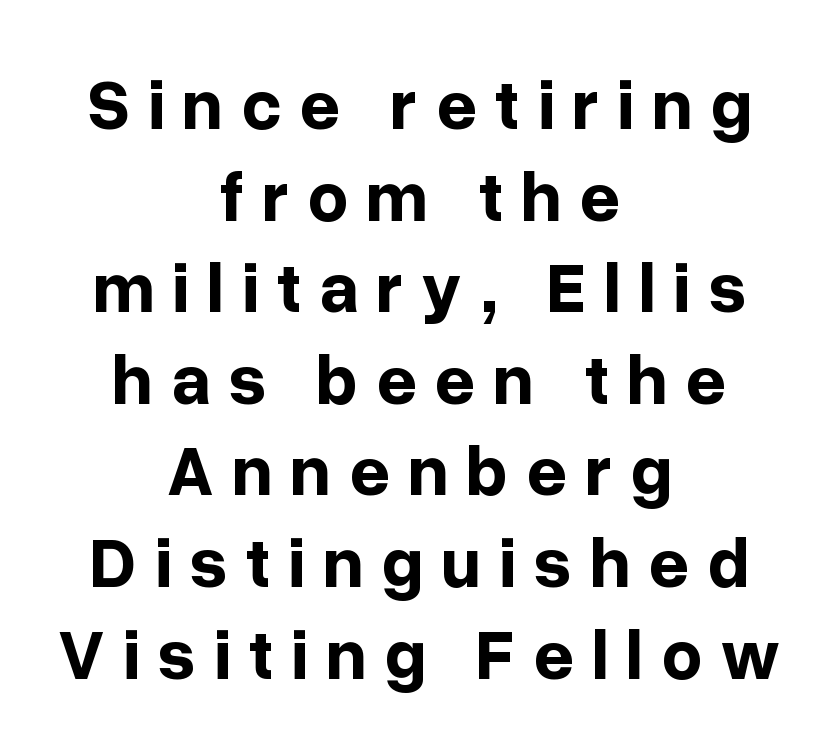
{"serif": "no", "italic": "no", "bold": "yes", "weight": "bold", "width": "normal", "stroke_contrast": "low", "x_height": "medium", "monospaced": "no", "underline": "no", "align": "center", "line_spacing": "normal", "line_spacing_ratio": 1.29, "letter_spacing": "wide", "letter_spacing_em": 0.25, "glyph_px": 71}
